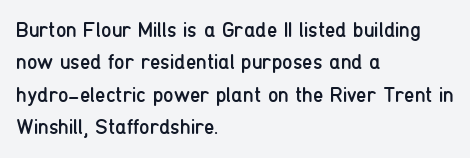
Q: Is the text bold? A: No.
Q: Is the text italic (slanted)? A: No, it is upright.
Q: Is the text underlined? A: No.
Q: How is the paragraph aligned? A: Left-aligned.
Q: Is the spacing between letters normal or unusually wide? A: Normal.
Q: Is the spacing between lines tight, normal or loose? A: Normal.
